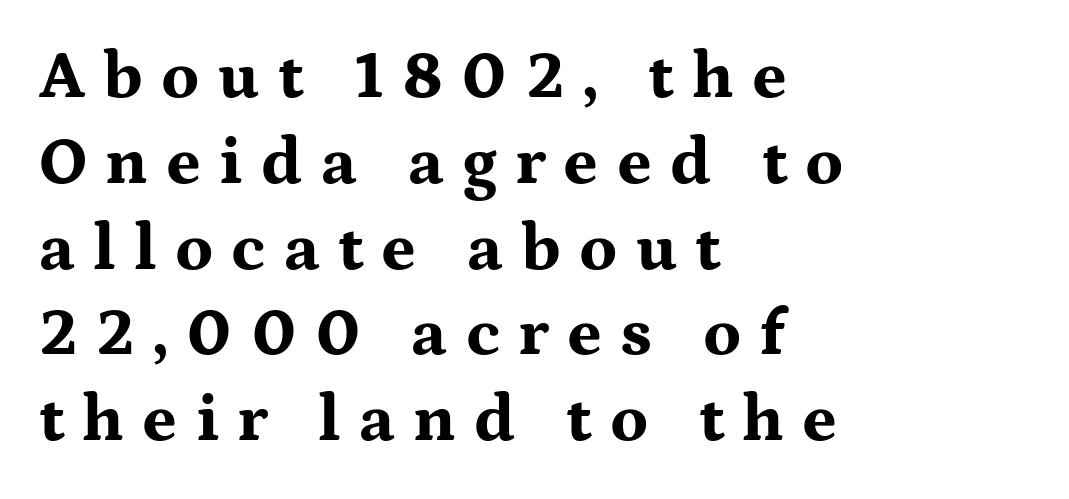
The image shows 67 px bold, wide serif type, upright; set left-aligned, normal line spacing (1.28x), unusually wide letter spacing (+0.27 em), not underlined; medium stroke contrast and a medium x-height.
